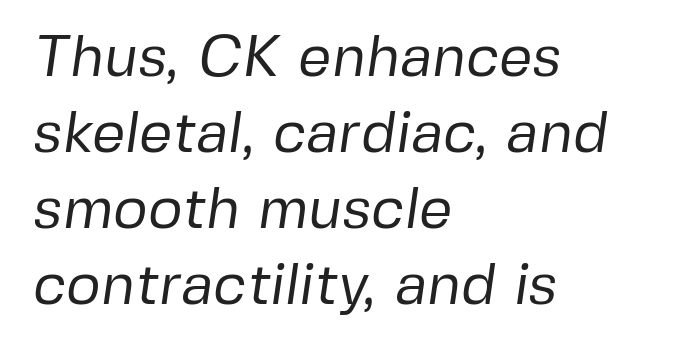
The glyphs in this specimen are sans serif. Heft: none added — not bold. Underline: absent. Horizontal alignment here is leftward, the default for most running prose.
